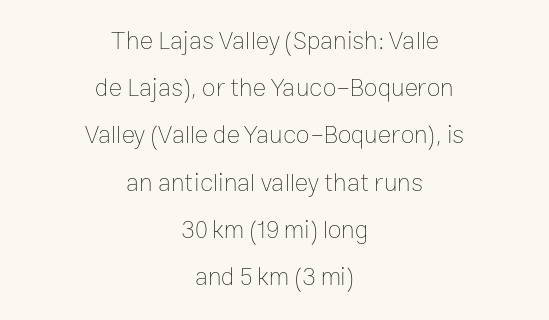
{"italic": "no", "bold": "no", "underline": "no", "align": "center", "line_spacing_ratio": 1.89, "letter_spacing": "normal", "letter_spacing_em": 0.0, "glyph_px": 25}
